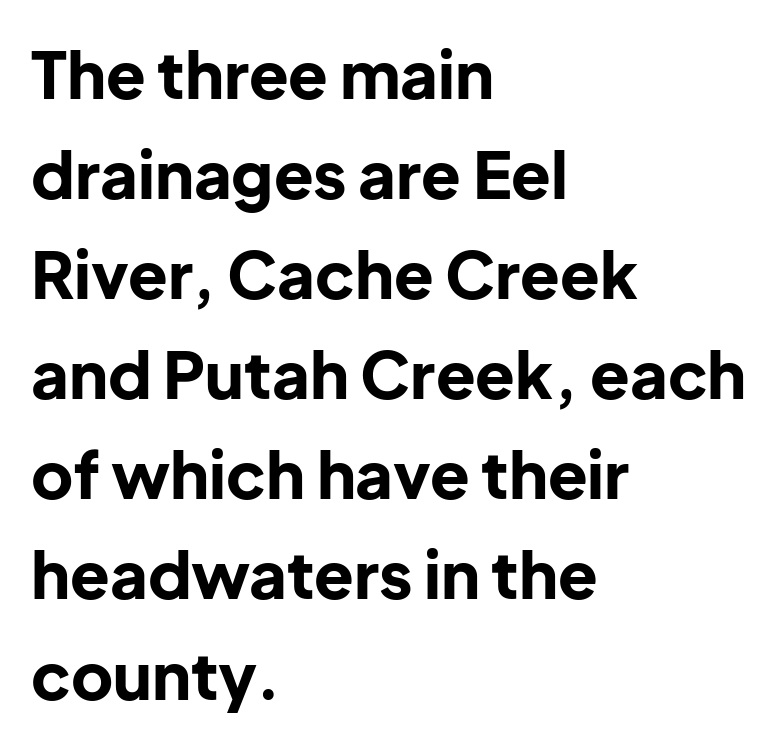
{"serif": "no", "italic": "no", "bold": "yes", "weight": "bold", "width": "normal", "stroke_contrast": "low", "x_height": "medium", "monospaced": "no", "underline": "no", "align": "left", "line_spacing": "normal", "line_spacing_ratio": 1.54, "letter_spacing": "normal", "letter_spacing_em": 0.0, "glyph_px": 65}
